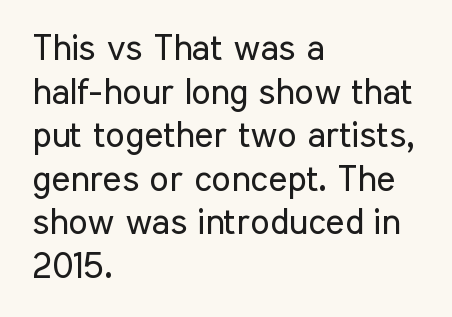
The image shows 36 px regular-weight, condensed sans-serif type, upright; set left-aligned, line spacing 1.21x, normal letter spacing, not underlined; low stroke contrast and a medium x-height.
